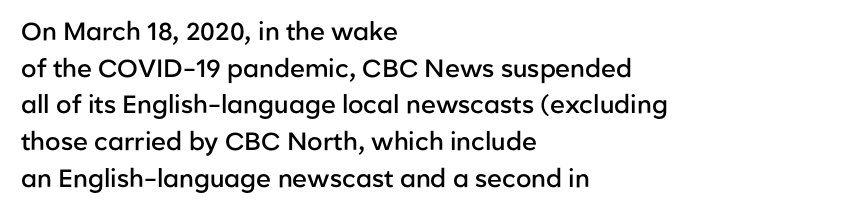
The gaps between neighbouring characters are ordinary and unremarkable. Clear beneath every line of the passage. The lettering holds an erect, upright posture throughout. Line starts are locked; line ends wander.
